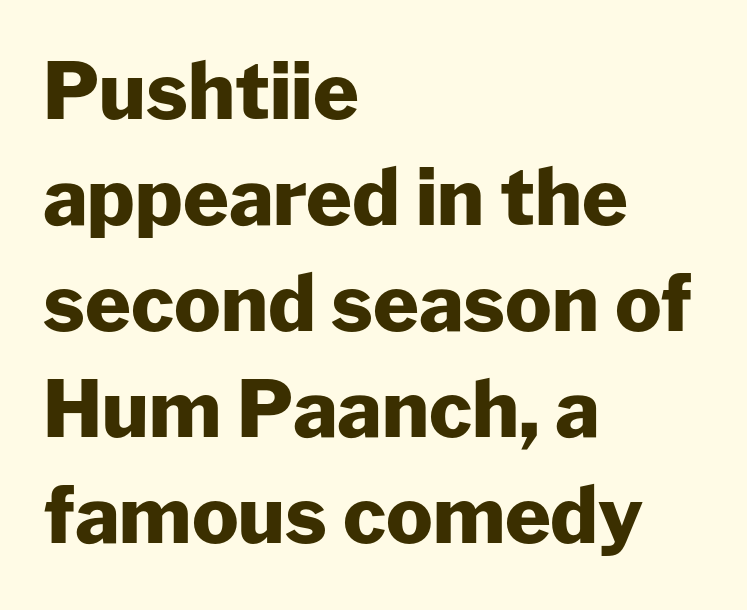
The image shows 78 px heavy sans-serif type, upright; set left-aligned, normal line spacing (1.36x), normal letter spacing, not underlined; low stroke contrast and a medium x-height.
